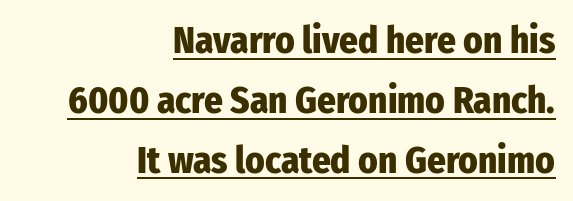
{"serif": "no", "italic": "no", "bold": "yes", "weight": "heavy", "width": "condensed", "stroke_contrast": "low", "x_height": "medium", "monospaced": "no", "underline": "yes", "align": "right", "line_spacing": "normal", "line_spacing_ratio": 1.62, "letter_spacing": "normal", "letter_spacing_em": 0.0, "glyph_px": 37}
